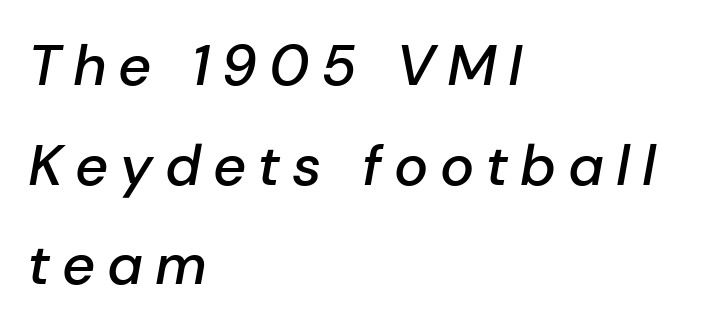
{"italic": "yes", "lean": "right", "slant_degrees": 10, "bold": "semi", "weight": "semibold", "width": "normal", "stroke_contrast": "low", "x_height": "medium", "monospaced": "no", "underline": "no", "align": "left", "line_spacing_ratio": 1.75, "letter_spacing": "wide", "letter_spacing_em": 0.21, "glyph_px": 57}
